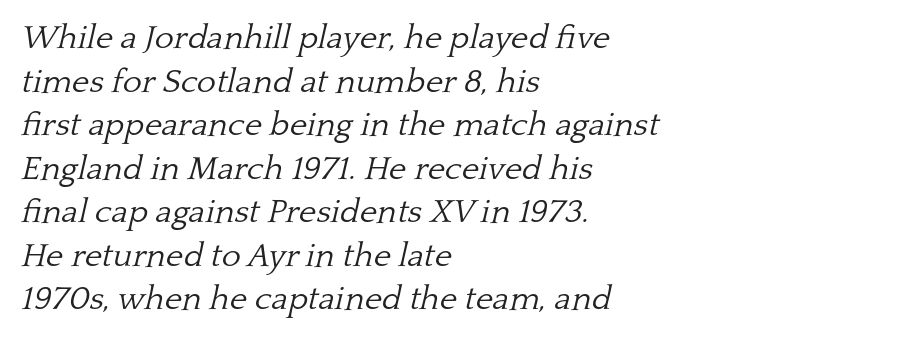
The image shows 33 px light serif type, italic (leaning right); set left-aligned, normal line spacing (1.32x), normal letter spacing, not underlined; low stroke contrast and a medium x-height.
